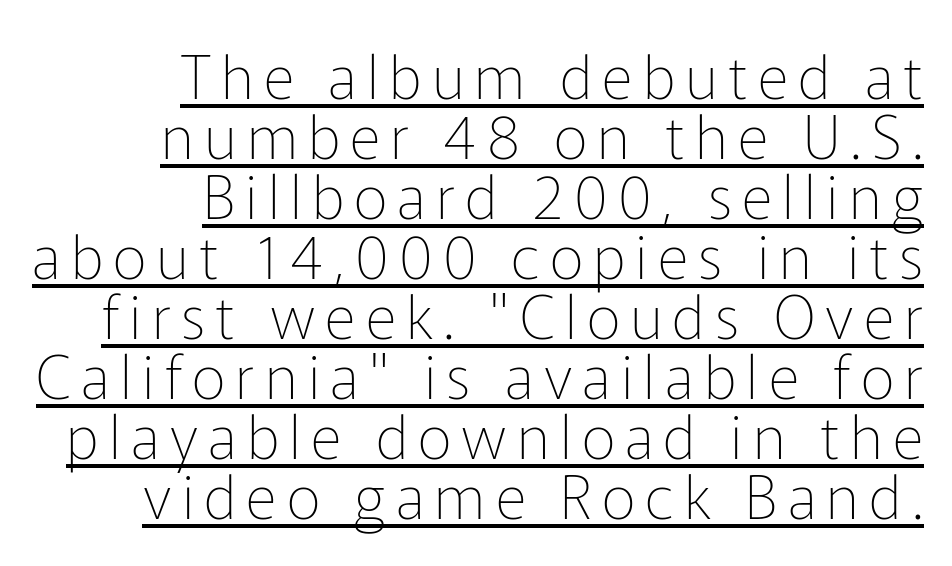
The image shows 60 px thin sans-serif type, upright; set right-aligned, tight line spacing (1.0x), underlined; low stroke contrast and a medium x-height.
